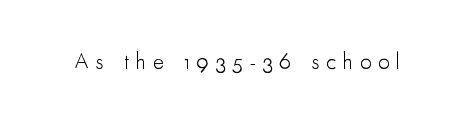
Q: Is the text bold? A: No.
Q: Is the text italic (slanted)? A: No, it is upright.
Q: Is the text underlined? A: No.
Q: Is the spacing between letters normal or unusually wide? A: Unusually wide.
